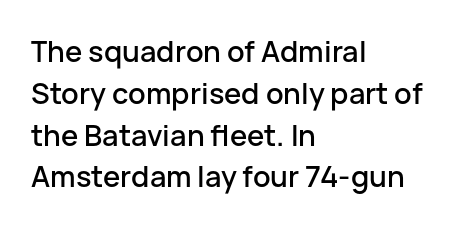
The image shows 29 px sans-serif type, upright; set left-aligned, normal line spacing (1.44x), normal letter spacing, not underlined; low stroke contrast and a medium x-height.
